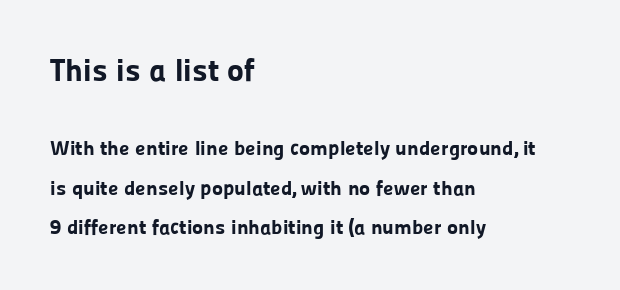
The image shows 32 px bold sans-serif type, upright; set left-aligned, line spacing 1.87x, normal letter spacing, not underlined; the first (top) block is 1.52x larger; low stroke contrast and a medium x-height.
